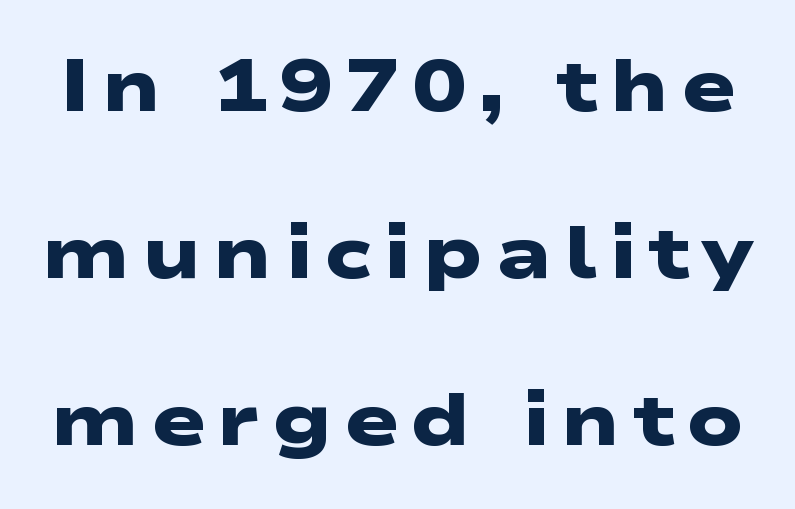
Q: Is the text bold? A: Yes.
Q: Is the typeface a serif or a sans-serif typeface? A: Sans-serif.
Q: Is the text underlined? A: No.
Q: Is the spacing between lines tight, normal or loose? A: Loose.
Q: Width (condensed, normal, or wide)? A: Wide.
Q: Stroke contrast? A: Low.
Q: x-height? A: Medium.
Q: Monospaced? A: No.
